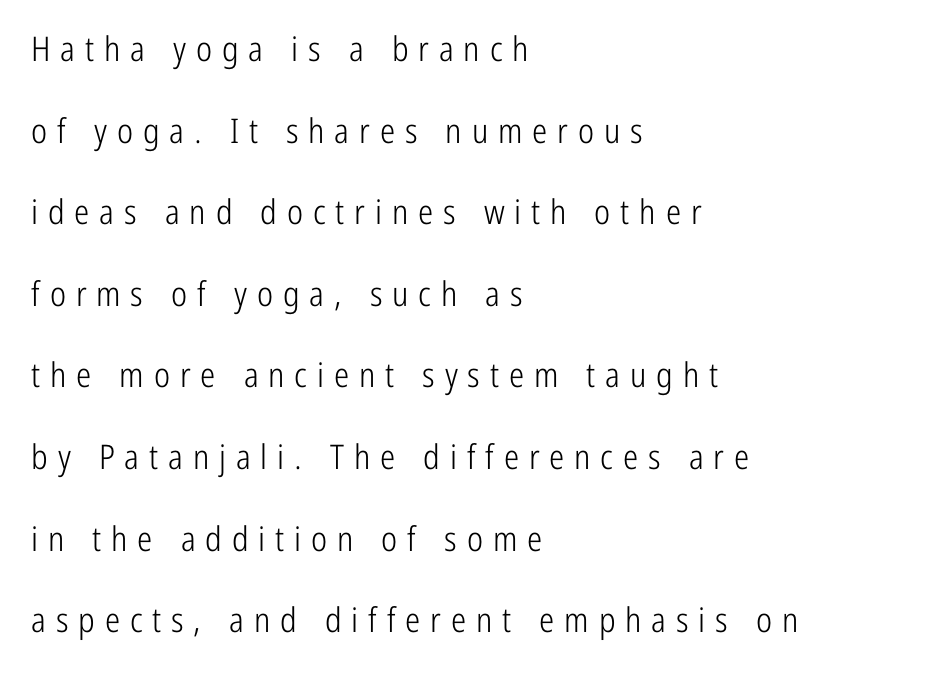
{"serif": "no", "italic": "no", "bold": "no", "weight": "light", "width": "condensed", "stroke_contrast": "low", "x_height": "medium", "monospaced": "no", "underline": "no", "align": "left", "line_spacing": "loose", "line_spacing_ratio": 2.4, "letter_spacing": "wide", "letter_spacing_em": 0.29, "glyph_px": 34}
